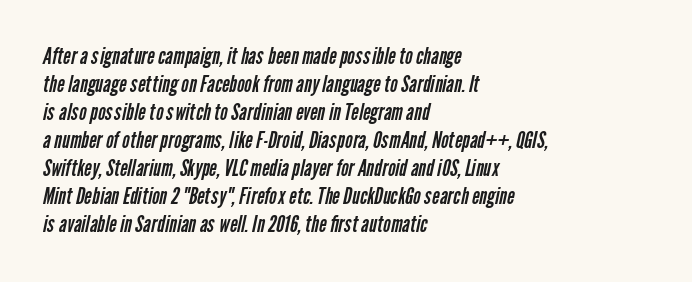
{"bold": "no", "underline": "no", "align": "left", "line_spacing_ratio": 1.22, "letter_spacing": "normal", "letter_spacing_em": 0.0, "glyph_px": 23}
